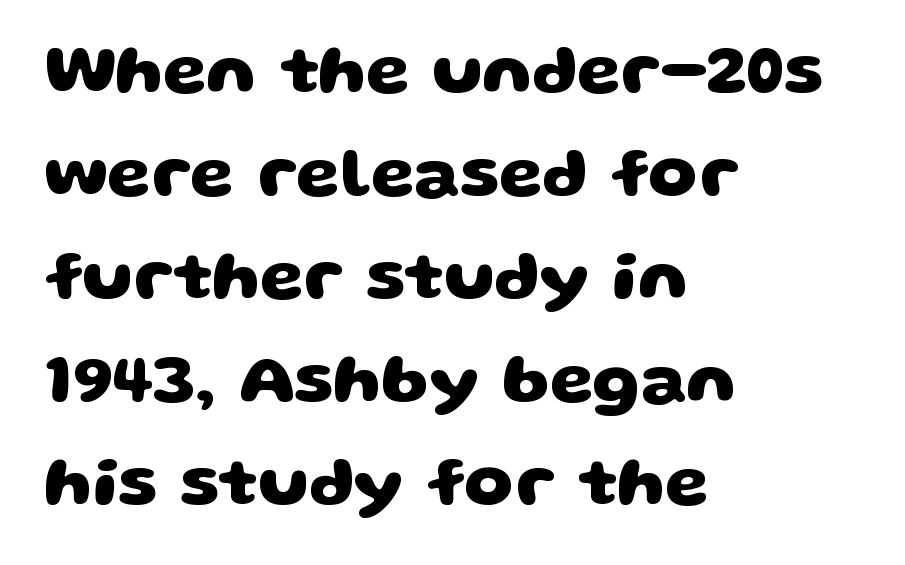
The image shows 70 px heavy, wide sans-serif type; set left-aligned, normal line spacing (1.47x), normal letter spacing, not underlined; low stroke contrast and a large x-height.
